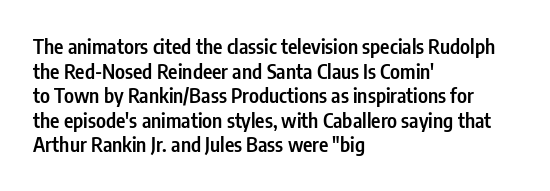
Q: Is the text bold? A: Semi-bold.
Q: Is the text italic (slanted)? A: No, it is upright.
Q: Is the text underlined? A: No.
Q: How is the paragraph aligned? A: Left-aligned.
Q: Is the spacing between letters normal or unusually wide? A: Normal.
